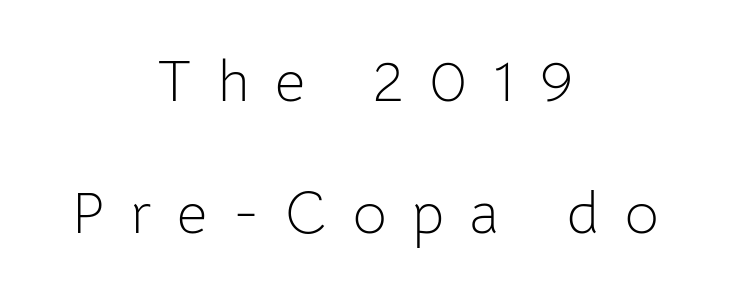
The image shows 58 px light sans-serif type, upright; set centered, loose line spacing (2.28x), unusually wide letter spacing (+0.45 em), not underlined; low stroke contrast and a medium x-height.
